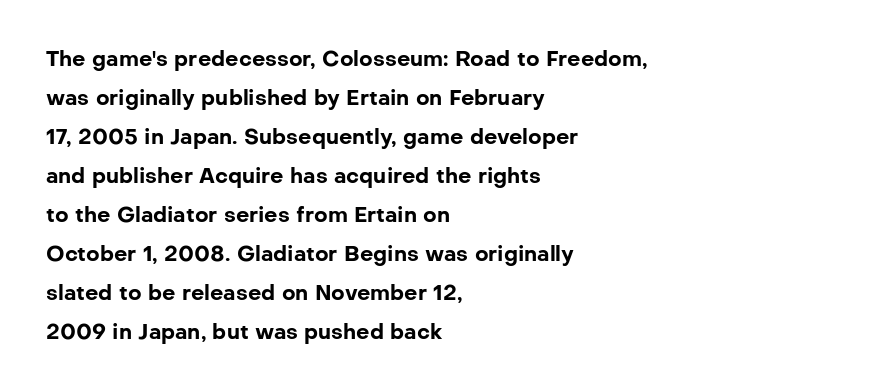
{"italic": "no", "bold": "yes", "underline": "no", "align": "left", "line_spacing_ratio": 1.86, "letter_spacing": "normal", "letter_spacing_em": 0.0, "glyph_px": 21}
